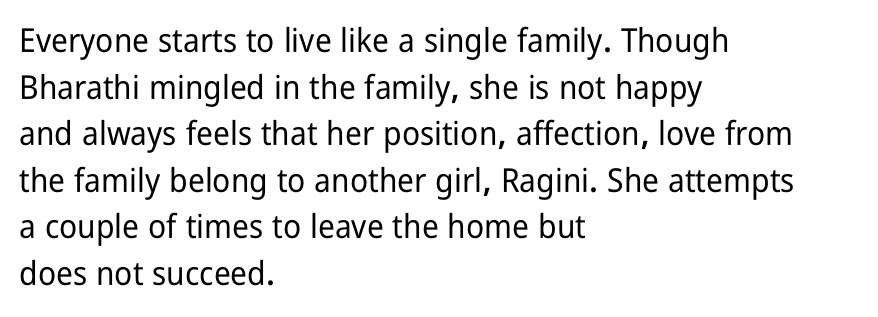
{"serif": "no", "italic": "no", "width": "condensed", "stroke_contrast": "low", "x_height": "medium", "monospaced": "no", "underline": "no", "align": "left", "line_spacing": "normal", "line_spacing_ratio": 1.41, "letter_spacing": "normal", "letter_spacing_em": 0.0, "glyph_px": 33}
